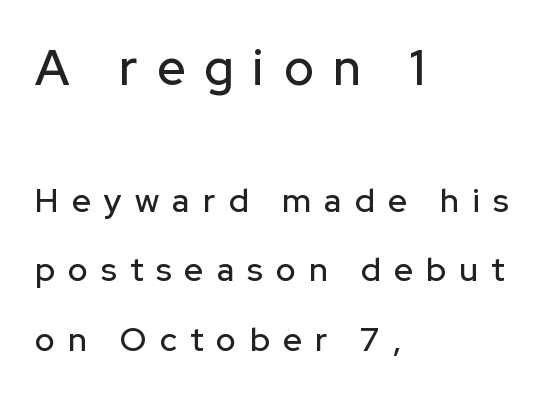
Q: Is the text italic (slanted)? A: No, it is upright.
Q: Is the typeface a serif or a sans-serif typeface? A: Sans-serif.
Q: Is the text underlined? A: No.
Q: How is the paragraph aligned? A: Left-aligned.
Q: Is the spacing between letters normal or unusually wide? A: Unusually wide.
Q: Is the spacing between lines tight, normal or loose? A: Loose.
Q: Which block of text is set in a larger size, the first (top) or the second (bottom)? A: The first (top) one.
Q: Width (condensed, normal, or wide)? A: Normal.
Q: Stroke contrast? A: Low.
Q: x-height? A: Medium.
Q: Monospaced? A: No.
